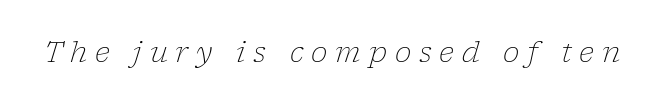
No letter is thick-stroked: the sample isn't bold. Letterform terminals end in serifs throughout the passage. Check the space under the baseline: it is left empty. The rendering uses natural spacing where letterforms have individual widths. The text carries the slant typical of an italic or oblique font.
